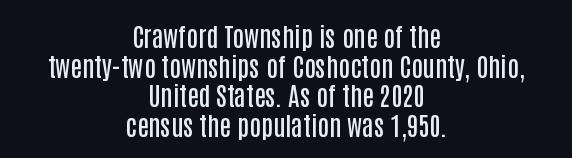
{"italic": "no", "bold": "semi", "underline": "no", "align": "center", "line_spacing": "tight", "line_spacing_ratio": 1.14, "letter_spacing": "normal", "letter_spacing_em": 0.0, "glyph_px": 26}
